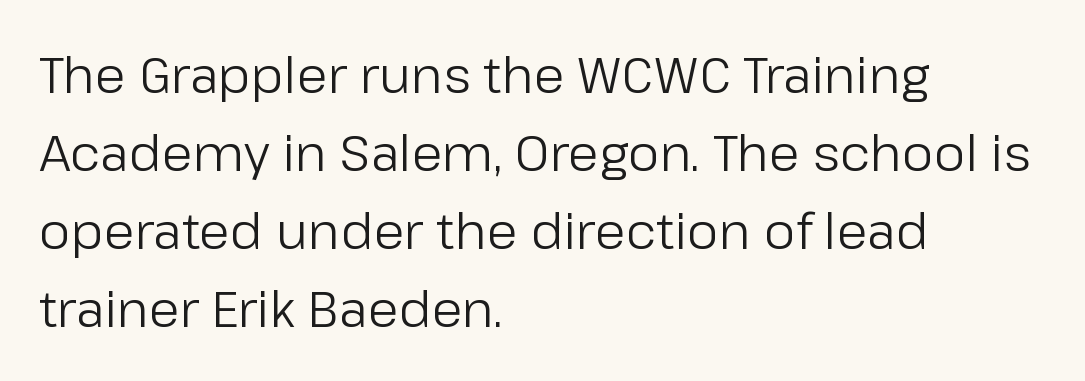
The image shows 50 px regular-weight sans-serif type, upright; set left-aligned, normal line spacing (1.56x), normal letter spacing, not underlined; low stroke contrast and a medium x-height.
